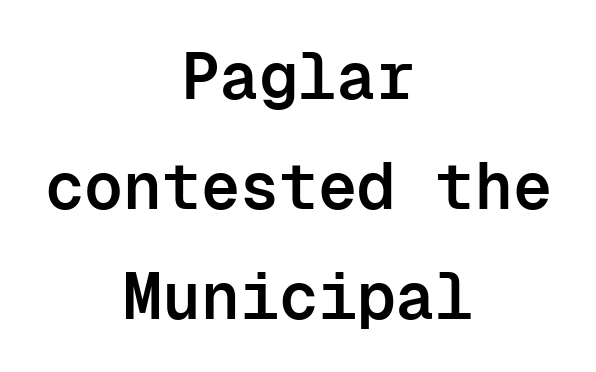
The image shows 65 px semibold sans-serif type, upright, monospaced; set centered, normal line spacing (1.69x), normal letter spacing, not underlined; low stroke contrast and a medium x-height.
